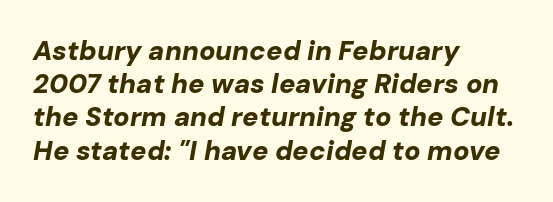
Look at the tracking — it's just the regular setting, nothing added. The string is rendered with underlining switched off. Strong, thick strokes mark this as bold type. A classic flush-left, rag-right setting is used for this passage. Yep, that's italic — everything's leaning.
